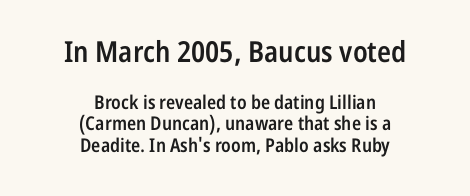
The image shows 29 px semibold, condensed sans-serif type, upright; set centered, tight line spacing (1.13x), normal letter spacing, not underlined; the first (top) block is 1.53x larger; low stroke contrast and a medium x-height.
